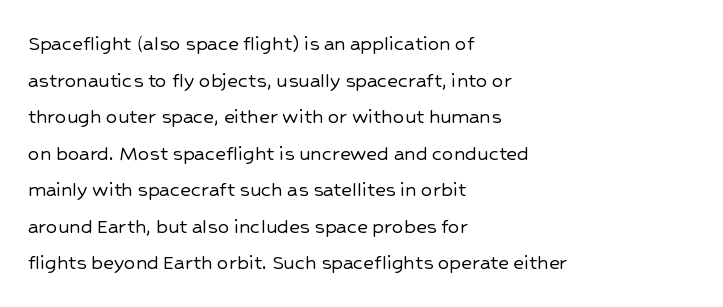
{"italic": "no", "underline": "no", "align": "left", "line_spacing": "normal", "line_spacing_ratio": 1.59, "letter_spacing": "normal", "letter_spacing_em": 0.0, "glyph_px": 23}
